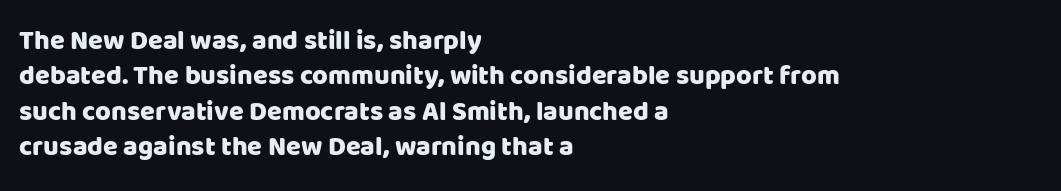
The image shows 27 px text type, upright; set left-aligned, normal line spacing (1.31x), normal letter spacing, not underlined.
